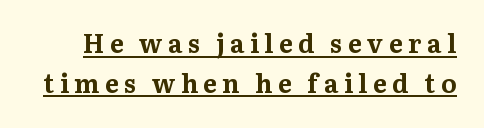
{"italic": "no", "bold": "yes", "underline": "yes", "line_spacing": "normal", "line_spacing_ratio": 1.52, "letter_spacing": "wide", "letter_spacing_em": 0.21, "glyph_px": 26}
